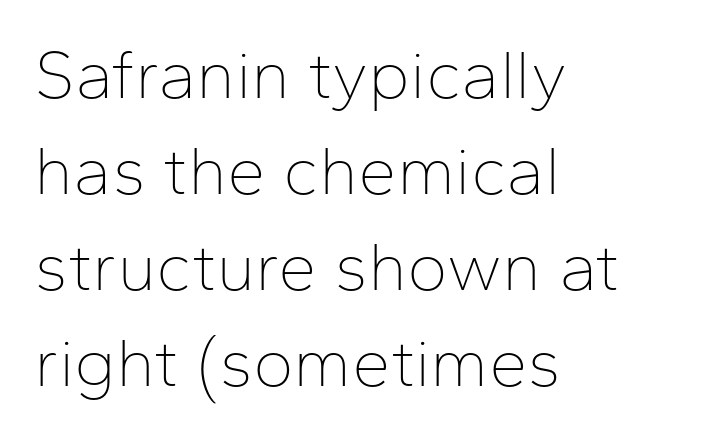
No heavy texture on the line: the type isn't bold. Here the glyphs are tracked normally, forming tight word shapes. One-word summary of the alignment: left. The specimen omits any rule beneath the text block's lines.
